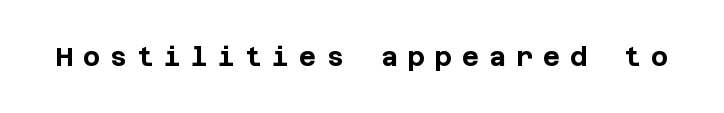
Q: Is the text bold? A: Yes.
Q: Is the text italic (slanted)? A: No, it is upright.
Q: Is the text underlined? A: No.
Q: Is the spacing between letters normal or unusually wide? A: Unusually wide.
